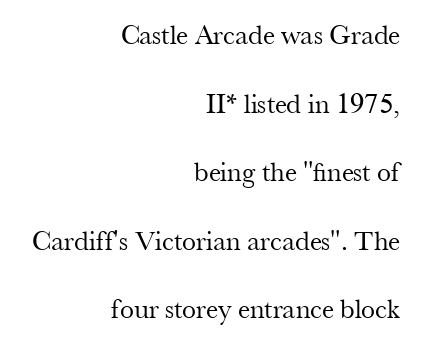
{"serif": "yes", "italic": "no", "bold": "no", "weight": "regular", "width": "normal", "stroke_contrast": "medium", "x_height": "small", "monospaced": "no", "underline": "no", "align": "right", "line_spacing": "loose", "line_spacing_ratio": 2.45, "letter_spacing": "normal", "letter_spacing_em": 0.0, "glyph_px": 28}
